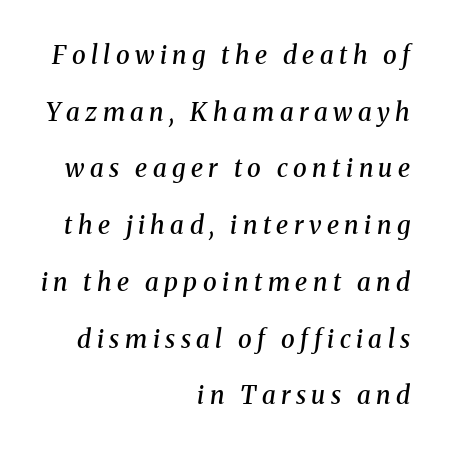
Typeset ragged left — the right edge is the straight one. The foot of each line stays bare and open. Quick note: interline space is abundant. Spacing between characters has been opened up far beyond the box default.
